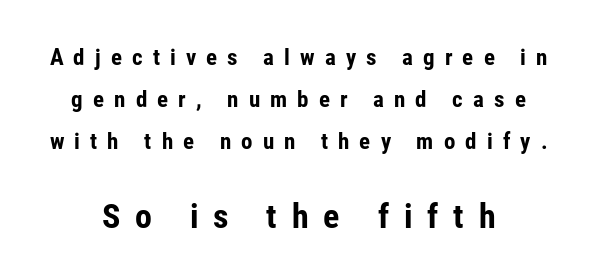
The image shows 34 px bold, condensed sans-serif type, upright; set centered, line spacing 1.82x, unusually wide letter spacing (+0.44 em), not underlined; the second (bottom) block is 1.48x larger; low stroke contrast and a medium x-height.
